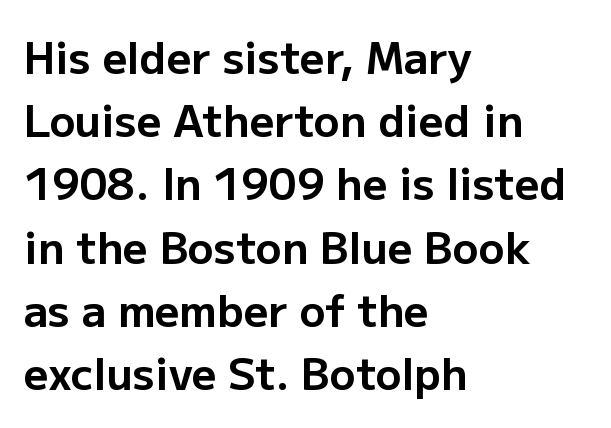
A dark, heavy texture on the line: the type is bold. Style check: upright. Each line starts at the same left margin while the right side varies. Horizontal bands of white between lines are of average thickness.
